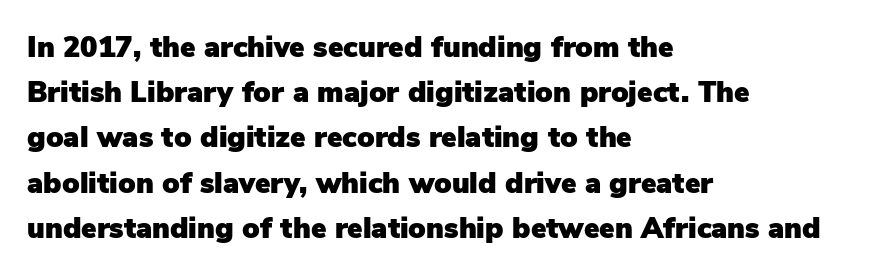
The specimen omits any rule beneath the text block's lines. Is the block centered? No — it sits flush against the left margin. Italic: no, the glyphs are upright roman. Spacing between characters is what you'd get straight out of the box.
